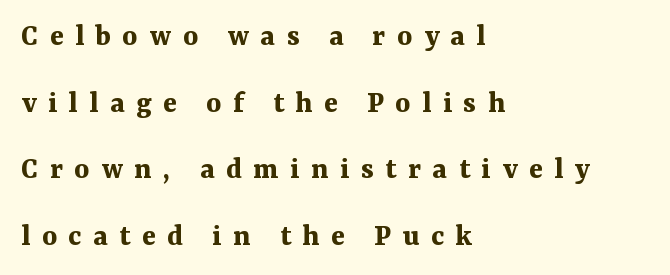
Q: Is the text bold? A: Yes.
Q: Is the text italic (slanted)? A: No, it is upright.
Q: Is the typeface a serif or a sans-serif typeface? A: Serif.
Q: Is the text underlined? A: No.
Q: How is the paragraph aligned? A: Left-aligned.
Q: Is the spacing between letters normal or unusually wide? A: Unusually wide.
Q: Is the spacing between lines tight, normal or loose? A: Loose.
Q: Width (condensed, normal, or wide)? A: Normal.
Q: Stroke contrast? A: Medium.
Q: x-height? A: Medium.
Q: Monospaced? A: No.
